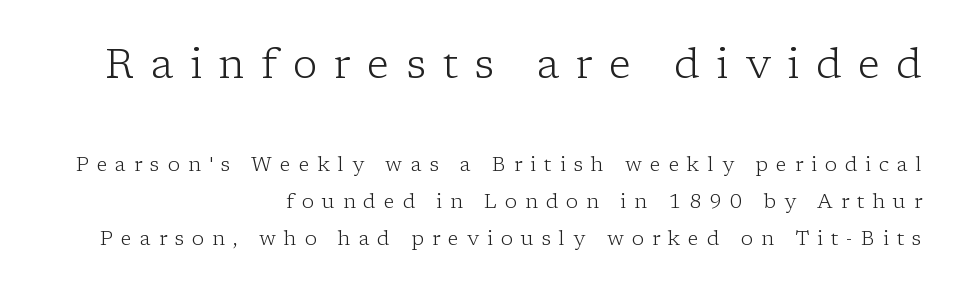
{"serif": "yes", "italic": "no", "bold": "no", "weight": "light", "width": "normal", "stroke_contrast": "low", "x_height": "medium", "monospaced": "no", "underline": "no", "align": "right", "line_spacing_ratio": 1.86, "letter_spacing": "wide", "letter_spacing_em": 0.4, "larger_block": "first", "size_ratio": 2.05, "glyph_px": 41}
